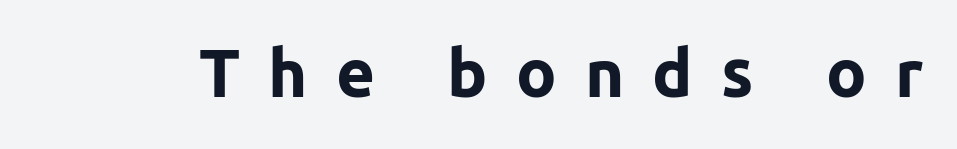
The image shows 67 px bold sans-serif type, upright; set unusually wide letter spacing (+0.42 em), not underlined; low stroke contrast and a medium x-height.
